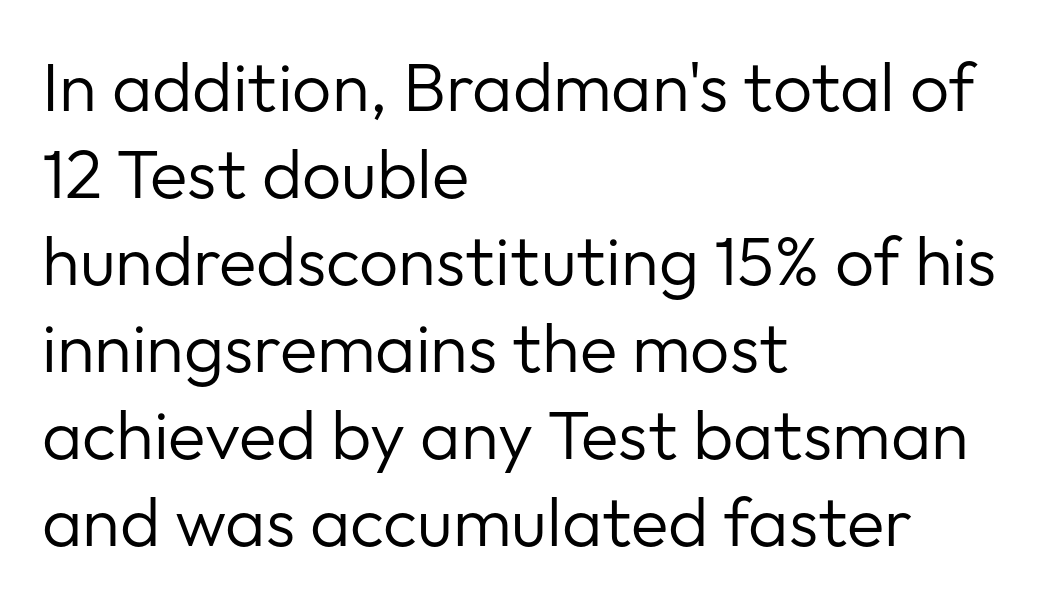
Q: Is the text bold? A: No.
Q: Is the text italic (slanted)? A: No, it is upright.
Q: Is the typeface a serif or a sans-serif typeface? A: Sans-serif.
Q: Is the text underlined? A: No.
Q: How is the paragraph aligned? A: Left-aligned.
Q: Is the spacing between letters normal or unusually wide? A: Normal.
Q: Is the spacing between lines tight, normal or loose? A: Normal.
Q: Width (condensed, normal, or wide)? A: Normal.
Q: Stroke contrast? A: Low.
Q: x-height? A: Medium.
Q: Monospaced? A: No.
